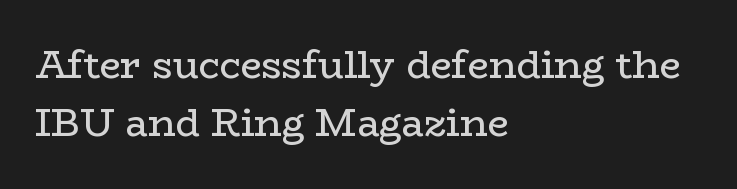
{"serif": "yes", "italic": "no", "bold": "no", "weight": "regular", "width": "wide", "stroke_contrast": "low", "x_height": "medium", "monospaced": "no", "underline": "no", "align": "left", "line_spacing": "normal", "line_spacing_ratio": 1.53, "letter_spacing": "normal", "letter_spacing_em": 0.0, "glyph_px": 38}
